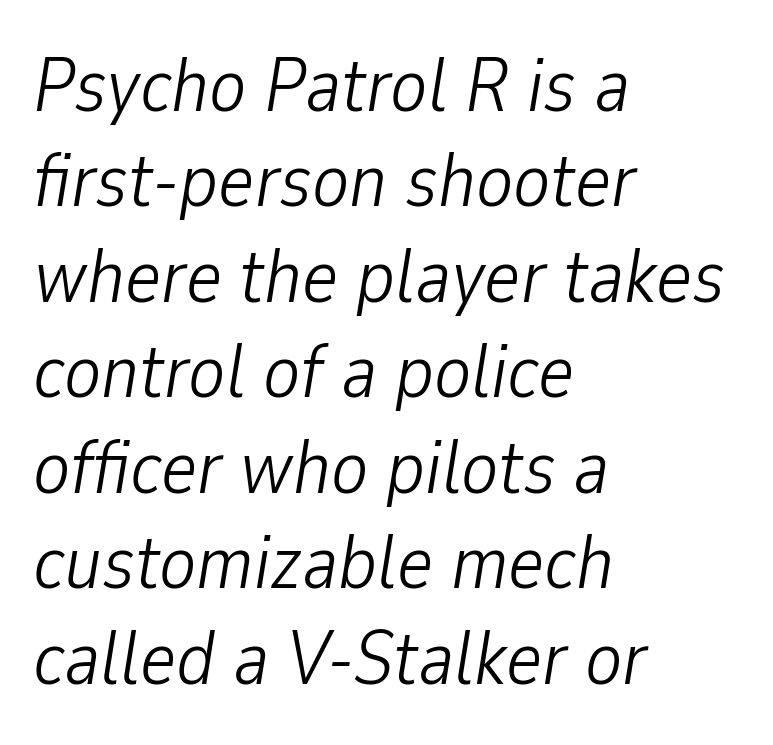
The image shows 77 px light, condensed type, italic (leaning right); set left-aligned, line spacing 1.24x, normal letter spacing, not underlined; low stroke contrast and a medium x-height.
